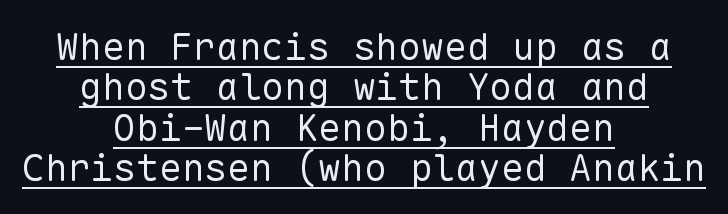
{"serif": "no", "italic": "no", "bold": "no", "weight": "regular", "width": "normal", "stroke_contrast": "low", "x_height": "medium", "monospaced": "yes", "underline": "yes", "align": "center", "line_spacing": "tight", "line_spacing_ratio": 1.06, "letter_spacing": "normal", "letter_spacing_em": 0.0, "glyph_px": 38}
